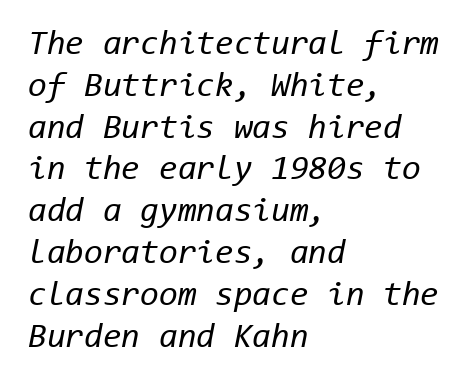
{"italic": "yes", "lean": "right", "slant_degrees": 11, "bold": "no", "weight": "regular", "width": "normal", "stroke_contrast": "low", "x_height": "medium", "monospaced": "yes", "underline": "no", "align": "left", "line_spacing_ratio": 1.23, "letter_spacing": "normal", "letter_spacing_em": 0.0, "glyph_px": 34}
